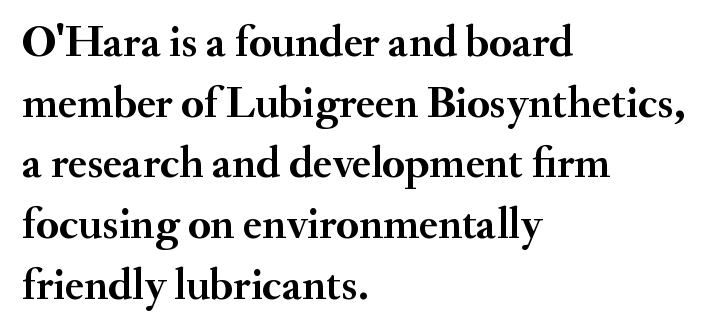
The image shows 45 px semibold serif type, upright; set left-aligned, normal line spacing (1.35x), normal letter spacing, not underlined; medium stroke contrast and a small x-height.
